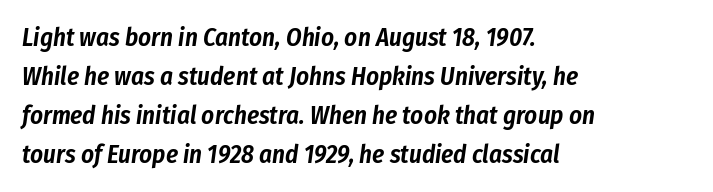
{"italic": "yes", "lean": "right", "slant_degrees": 8, "underline": "no", "align": "left", "line_spacing": "normal", "line_spacing_ratio": 1.56, "letter_spacing": "normal", "letter_spacing_em": 0.0, "glyph_px": 25}
